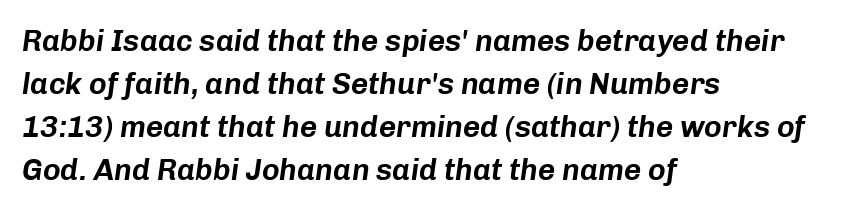
Short and long lines alike share a common starting point at left. Here the designer chose a conventional face with non-uniform glyph widths. This rendering features lettering with no underline. The block of text has a typical density, with ordinary space between rows. Does the lettering tilt? It does — this is italic.
